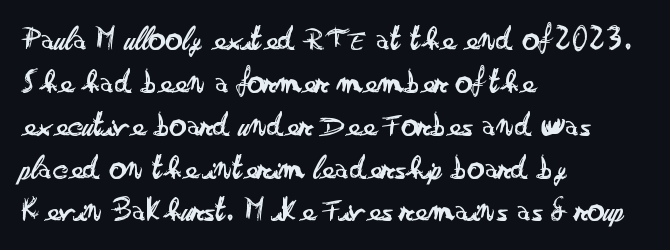
Italic: no, the glyphs are upright roman. Character widths vary here, with narrow letters taking less room than wide ones. The rag falls on the right side of this text block. Reading down the column, the eye jumps a familiar distance to each next line. Weight: regular or lighter. To sum up the face: it is a sans, with no serifs.
